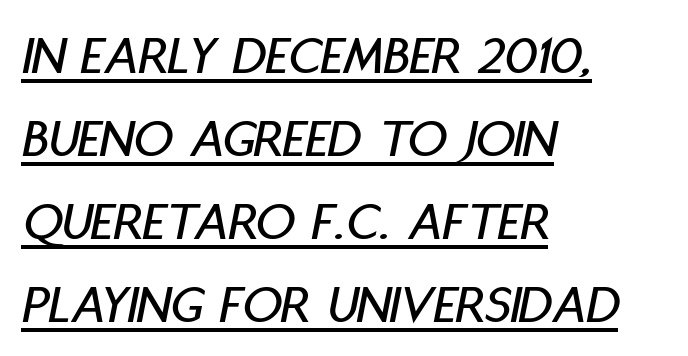
{"italic": "yes", "lean": "right", "slant_degrees": 11, "width": "condensed", "stroke_contrast": "low", "x_height": "large", "monospaced": "no", "underline": "yes", "align": "left", "line_spacing": "normal", "line_spacing_ratio": 1.51, "letter_spacing": "normal", "letter_spacing_em": 0.0, "glyph_px": 55}
